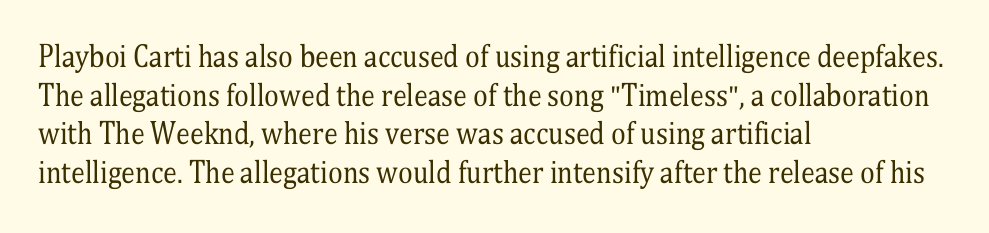
Q: Is the text bold? A: No.
Q: Is the text italic (slanted)? A: No, it is upright.
Q: Is the typeface a serif or a sans-serif typeface? A: Serif.
Q: Is the text underlined? A: No.
Q: How is the paragraph aligned? A: Left-aligned.
Q: Is the spacing between letters normal or unusually wide? A: Normal.
Q: Is the spacing between lines tight, normal or loose? A: Normal.
Q: Width (condensed, normal, or wide)? A: Condensed.
Q: Stroke contrast? A: Medium.
Q: x-height? A: Medium.
Q: Monospaced? A: No.
